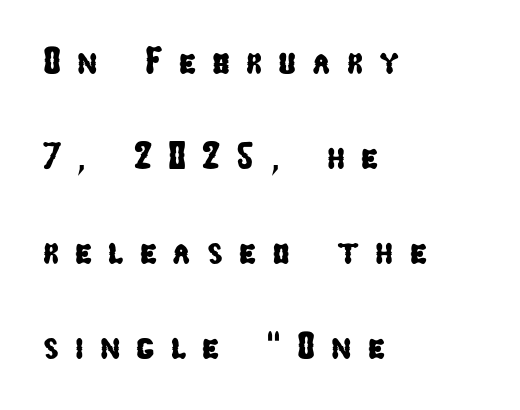
The image shows 38 px condensed sans-serif type; set left-aligned, loose line spacing (2.5x), unusually wide letter spacing (+0.42 em), not underlined; low stroke contrast and a medium x-height.
